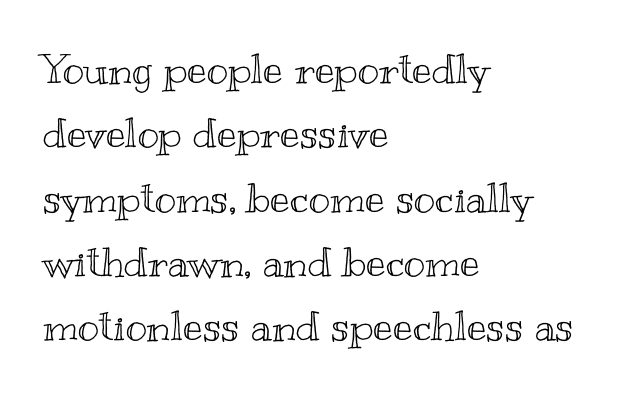
The image shows 41 px wide type, upright; set left-aligned, normal line spacing (1.57x), normal letter spacing, not underlined; a small x-height.
